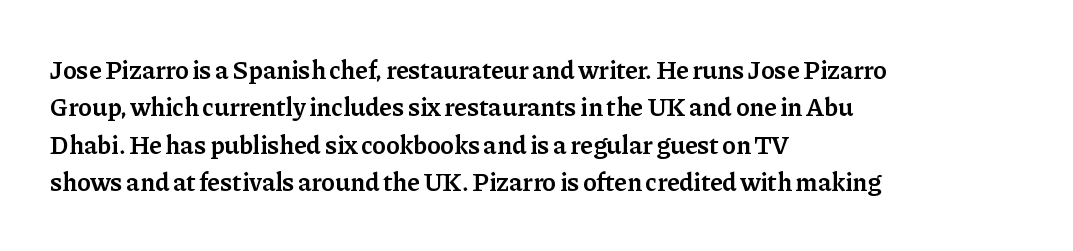
Q: Is the text bold? A: Semi-bold.
Q: Is the text italic (slanted)? A: No, it is upright.
Q: Is the text underlined? A: No.
Q: How is the paragraph aligned? A: Left-aligned.
Q: Is the spacing between letters normal or unusually wide? A: Normal.
Q: Is the spacing between lines tight, normal or loose? A: Normal.
